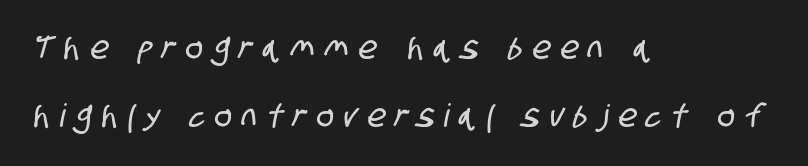
The image shows 32 px condensed sans-serif type; set left-aligned, loose line spacing (2.14x), unusually wide letter spacing (+0.32 em), not underlined; low stroke contrast and a large x-height.
